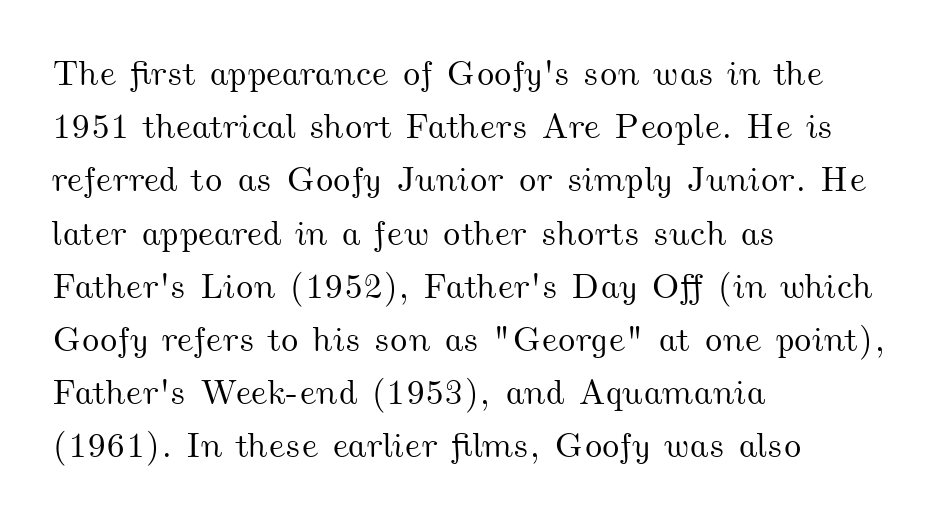
The image shows 35 px wide type; set left-aligned, normal line spacing (1.52x), normal letter spacing, not underlined; medium stroke contrast and a small x-height.
